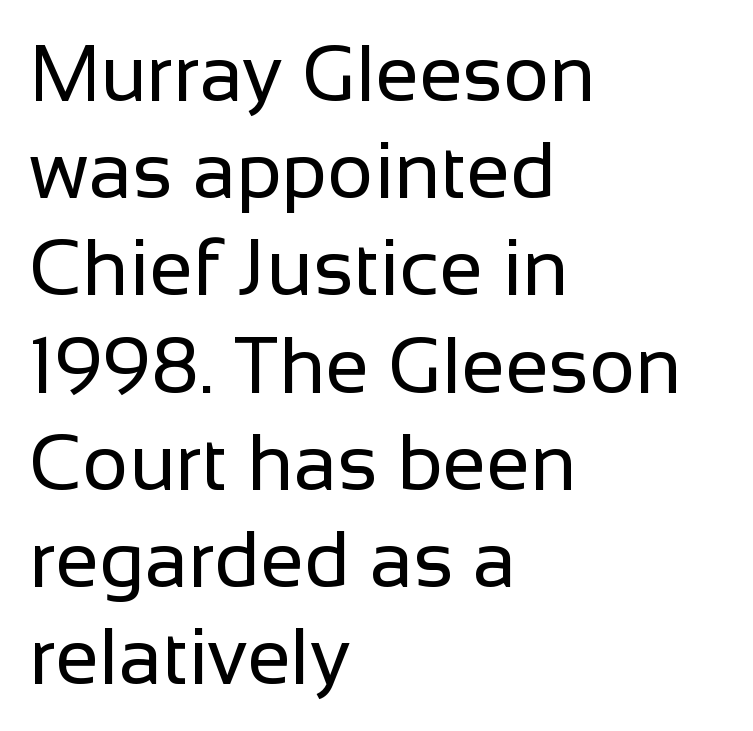
Every stem runs plumb, perpendicular to the baseline. Every row of glyphs begins at an identical x-position on the left. The text was rendered using a sans face with plain stroke endings. Heaviness? Minimal to ordinary, like unemphasized prose. Type without underlining. Between one letter and the next there's only the usual sliver of space.
